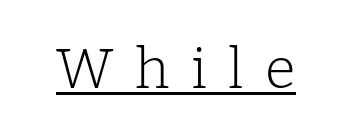
The image shows 56 px light serif type, upright; set unusually wide letter spacing (+0.38 em), underlined; low stroke contrast and a medium x-height.
